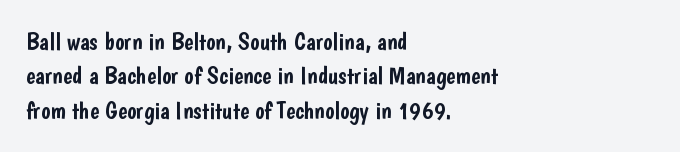
Q: Is the text italic (slanted)? A: No, it is upright.
Q: Is the text underlined? A: No.
Q: How is the paragraph aligned? A: Left-aligned.
Q: Is the spacing between letters normal or unusually wide? A: Normal.
Q: Is the spacing between lines tight, normal or loose? A: Normal.
